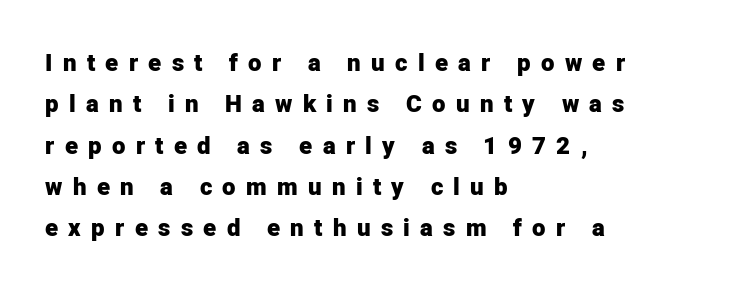
{"italic": "no", "bold": "yes", "underline": "no", "align": "left", "line_spacing_ratio": 1.72, "letter_spacing": "wide", "letter_spacing_em": 0.43, "glyph_px": 24}
